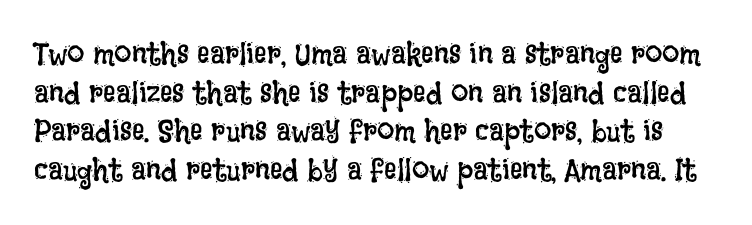
{"italic": "no", "bold": "no", "weight": "regular", "width": "condensed", "stroke_contrast": "low", "x_height": "large", "monospaced": "no", "underline": "no", "line_spacing": "normal", "line_spacing_ratio": 1.25, "letter_spacing": "normal", "letter_spacing_em": 0.0, "glyph_px": 31}
